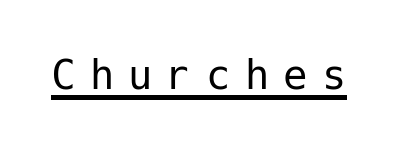
{"serif": "no", "italic": "no", "bold": "no", "weight": "regular", "width": "normal", "stroke_contrast": "low", "x_height": "medium", "underline": "yes", "letter_spacing": "wide", "letter_spacing_em": 0.29, "glyph_px": 49}
